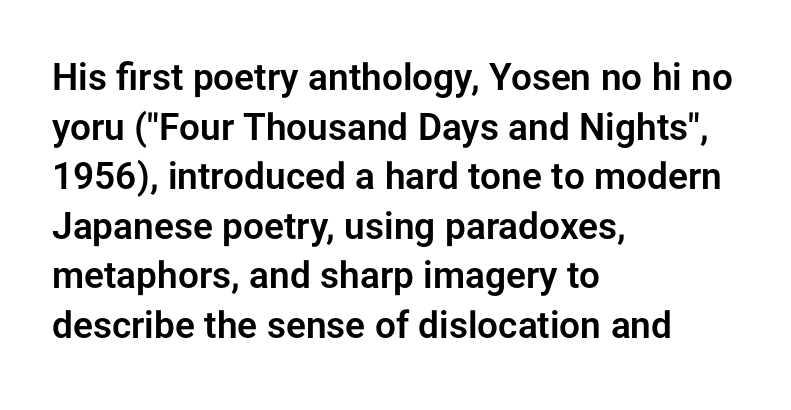
{"serif": "no", "italic": "no", "width": "normal", "stroke_contrast": "low", "x_height": "medium", "monospaced": "no", "underline": "no", "align": "left", "line_spacing": "normal", "line_spacing_ratio": 1.34, "letter_spacing": "normal", "letter_spacing_em": 0.0, "glyph_px": 37}
